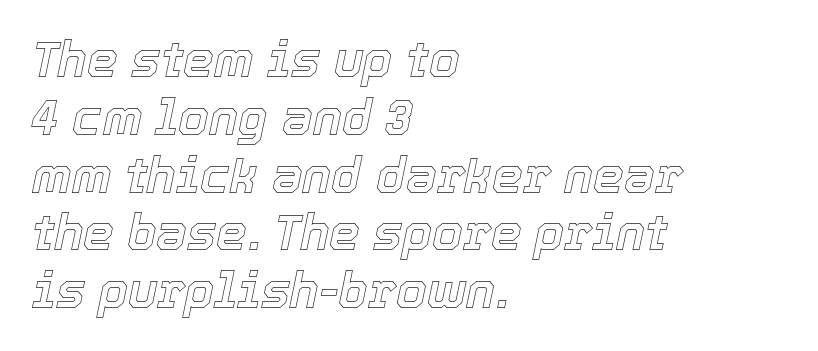
The image shows 49 px text type, italic (leaning right); set left-aligned, line spacing 1.18x, normal letter spacing, not underlined; a medium x-height.
